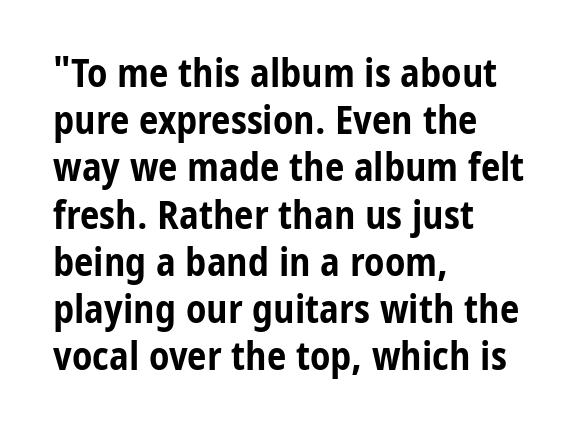
Descenders hang freely into open space. The gaps between neighbouring characters are ordinary and unremarkable. A dark, heavy texture on the line: the type is bold. Type style note: lacks serifs.
